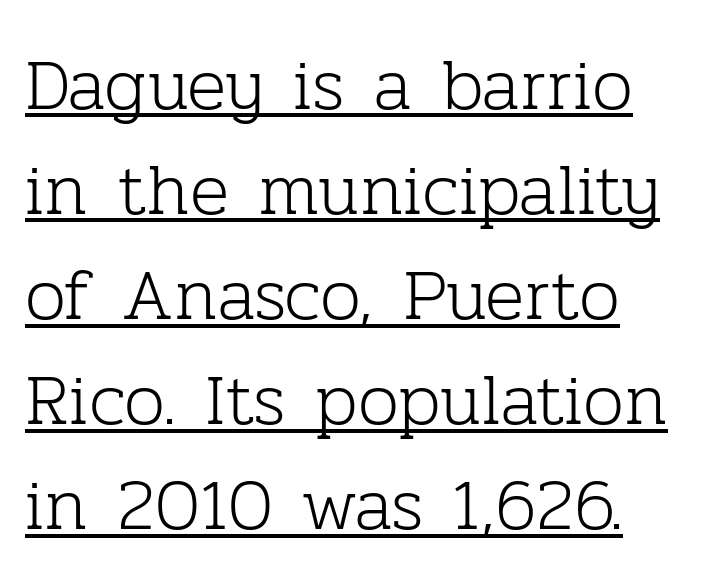
{"serif": "yes", "italic": "no", "bold": "no", "weight": "light", "width": "normal", "stroke_contrast": "low", "x_height": "medium", "monospaced": "no", "underline": "yes", "line_spacing": "normal", "line_spacing_ratio": 1.44, "letter_spacing": "normal", "letter_spacing_em": 0.0, "glyph_px": 73}
